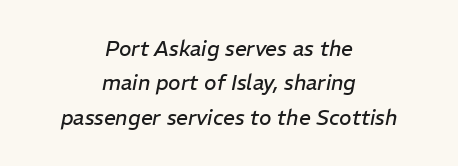
The image shows 21 px text type, italic (leaning right); set centered, normal line spacing (1.64x), normal letter spacing, not underlined.
